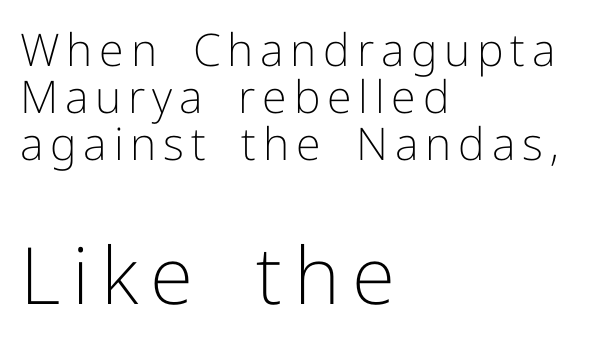
Successive baselines arrive quickly, one right under another. Is this a fixed-width face? No — the glyphs have proportional, varying widths. The passage shown is typeset with a sans-serif family. Block two is the big one; block one sits smaller above it. Each line starts at the same left margin while the right side varies. A light-to-regular cut is what we see here.
